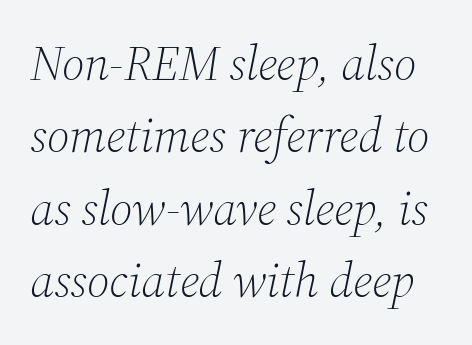
The image shows 48 px light serif type, italic (leaning right); set normal line spacing (1.51x), normal letter spacing, not underlined; medium stroke contrast and a medium x-height.
